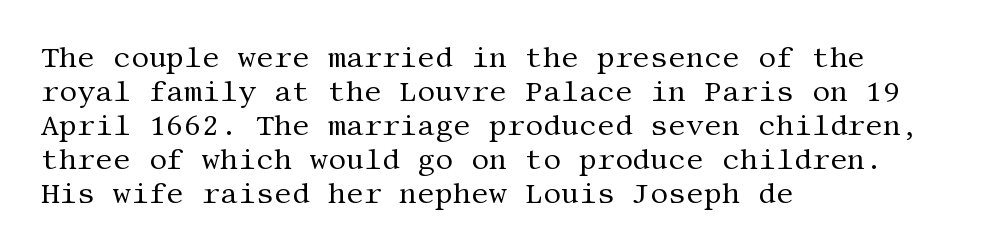
{"serif": "yes", "italic": "no", "bold": "no", "weight": "regular", "width": "normal", "stroke_contrast": "medium", "x_height": "large", "underline": "no", "align": "left", "line_spacing_ratio": 1.21, "letter_spacing": "normal", "letter_spacing_em": 0.0, "glyph_px": 28}
